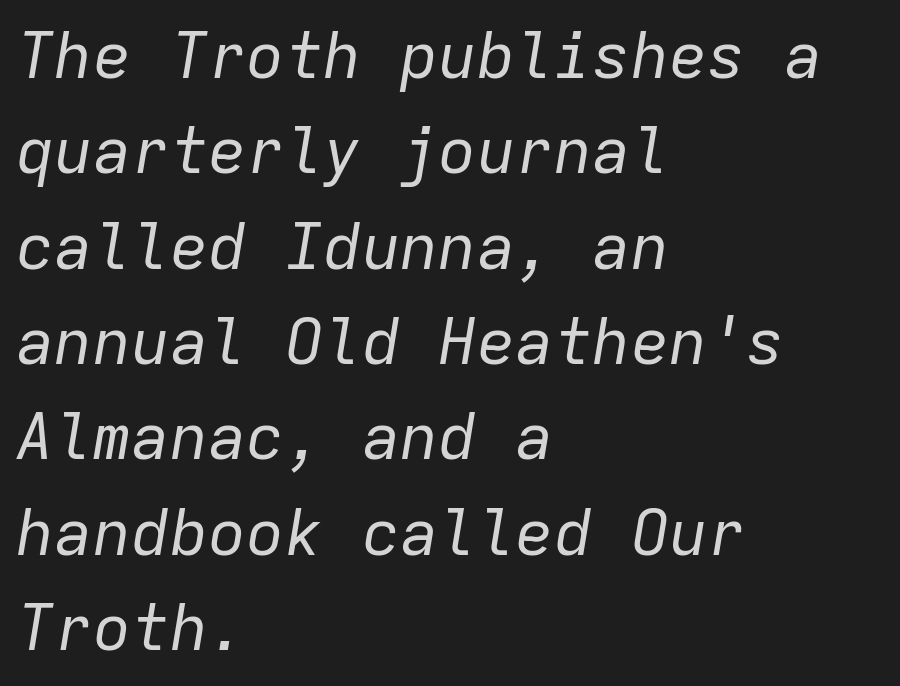
The face used here is monospaced, like something from a code editor. The rag falls on the right side of this text block. Underline: absent. No chunkiness to these letters — they're not bold. Vertical spacing — default. An italicized treatment has been applied to the whole sample.
